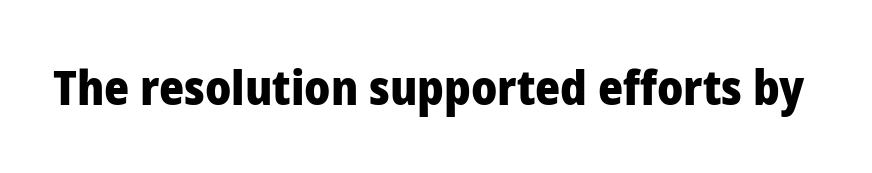
{"serif": "no", "italic": "no", "bold": "yes", "weight": "heavy", "width": "normal", "stroke_contrast": "low", "x_height": "medium", "monospaced": "no", "underline": "no", "letter_spacing": "normal", "letter_spacing_em": 0.0, "glyph_px": 48}
